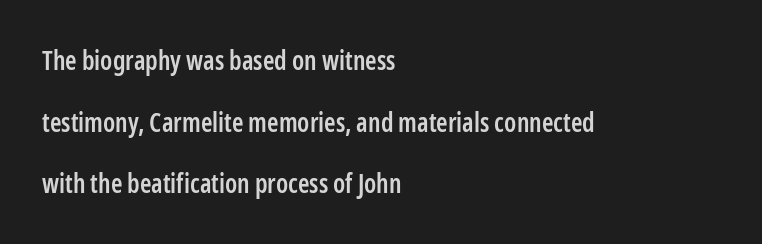
Q: Is the text bold? A: Semi-bold.
Q: Is the text italic (slanted)? A: No, it is upright.
Q: Is the text underlined? A: No.
Q: How is the paragraph aligned? A: Left-aligned.
Q: Is the spacing between letters normal or unusually wide? A: Normal.
Q: Is the spacing between lines tight, normal or loose? A: Loose.
